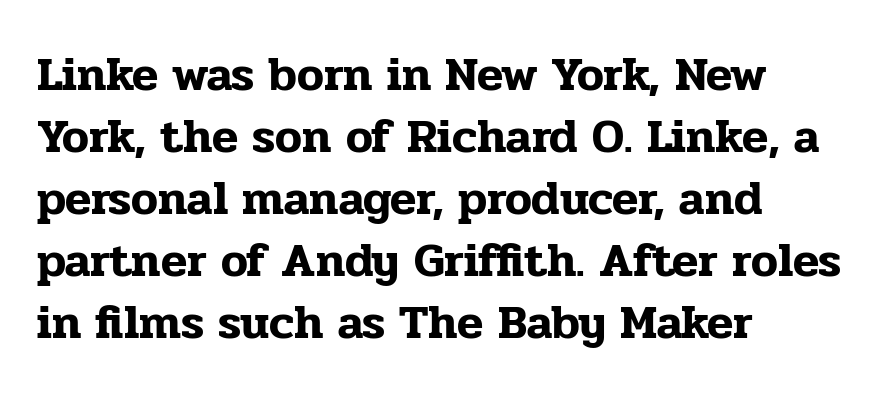
The image shows 48 px serif type, upright; set left-aligned, normal line spacing (1.29x), normal letter spacing, not underlined; low stroke contrast and a medium x-height.
